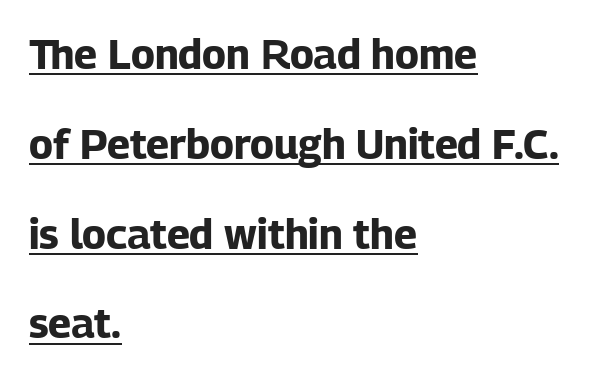
{"serif": "no", "italic": "no", "bold": "yes", "weight": "bold", "width": "normal", "stroke_contrast": "low", "x_height": "medium", "monospaced": "no", "underline": "yes", "align": "left", "line_spacing": "loose", "line_spacing_ratio": 2.19, "letter_spacing": "normal", "letter_spacing_em": 0.0, "glyph_px": 41}
